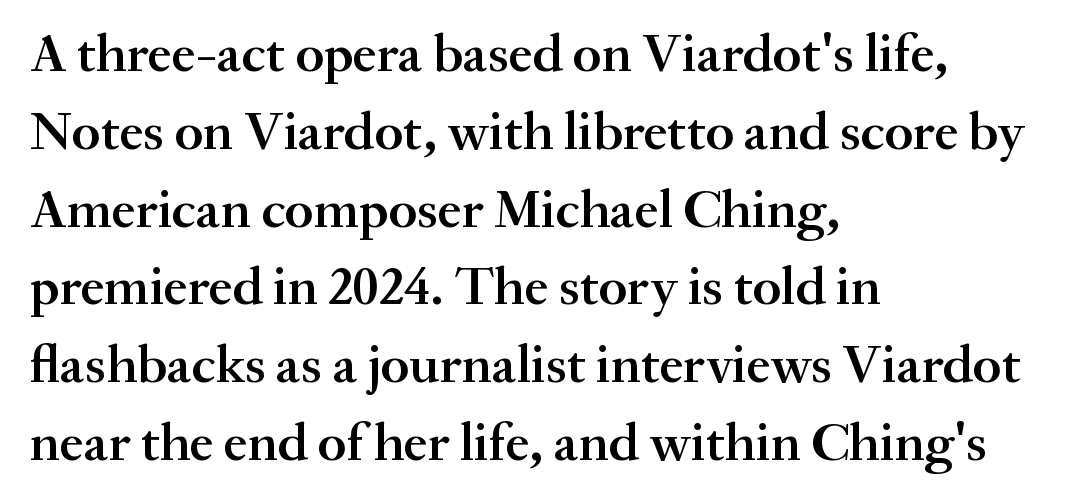
Q: Is the text bold? A: Semi-bold.
Q: Is the text italic (slanted)? A: No, it is upright.
Q: Is the typeface a serif or a sans-serif typeface? A: Serif.
Q: Is the text underlined? A: No.
Q: How is the paragraph aligned? A: Left-aligned.
Q: Is the spacing between letters normal or unusually wide? A: Normal.
Q: Is the spacing between lines tight, normal or loose? A: Normal.
Q: Width (condensed, normal, or wide)? A: Normal.
Q: Stroke contrast? A: Medium.
Q: x-height? A: Small.
Q: Monospaced? A: No.
